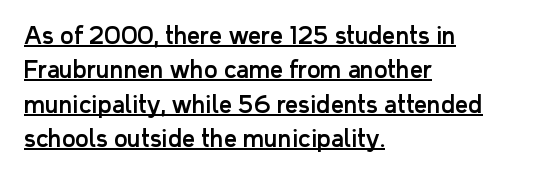
The image shows 23 px text type, upright; set left-aligned, normal line spacing (1.5x), normal letter spacing, underlined.
